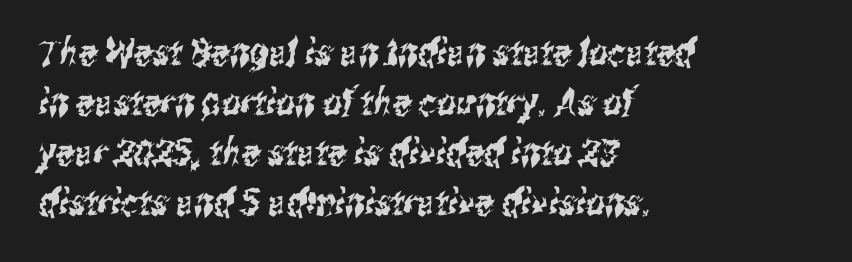
{"serif": "no", "width": "condensed", "stroke_contrast": "medium", "x_height": "medium", "monospaced": "no", "underline": "no", "align": "left", "line_spacing": "normal", "line_spacing_ratio": 1.35, "letter_spacing": "normal", "letter_spacing_em": 0.0, "glyph_px": 37}
